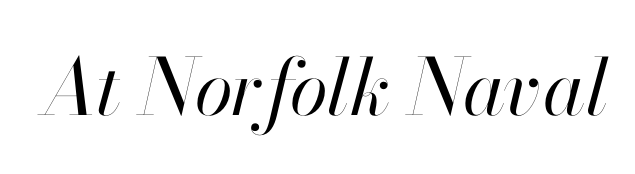
Q: Is the text bold? A: No.
Q: Is the text italic (slanted)? A: Yes, it leans right by about 13 degrees.
Q: Is the text underlined? A: No.
Q: Is the spacing between letters normal or unusually wide? A: Normal.
Q: Width (condensed, normal, or wide)? A: Normal.
Q: Stroke contrast? A: High.
Q: x-height? A: Small.
Q: Monospaced? A: No.
